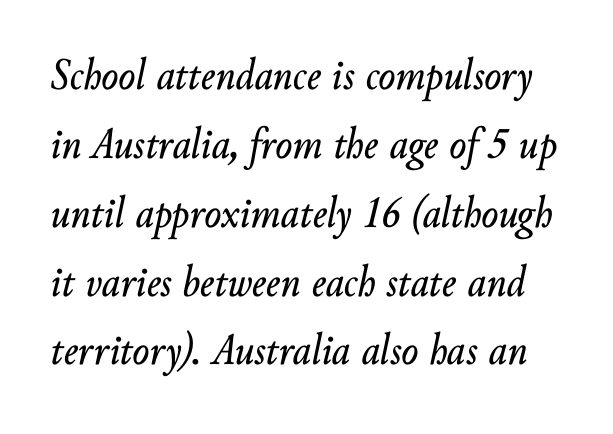
Q: Is the text italic (slanted)? A: Yes, it leans right by about 10 degrees.
Q: Is the text underlined? A: No.
Q: Is the spacing between letters normal or unusually wide? A: Normal.
Q: Is the spacing between lines tight, normal or loose? A: Normal.
Q: Width (condensed, normal, or wide)? A: Normal.
Q: Stroke contrast? A: Low.
Q: x-height? A: Small.
Q: Monospaced? A: No.
